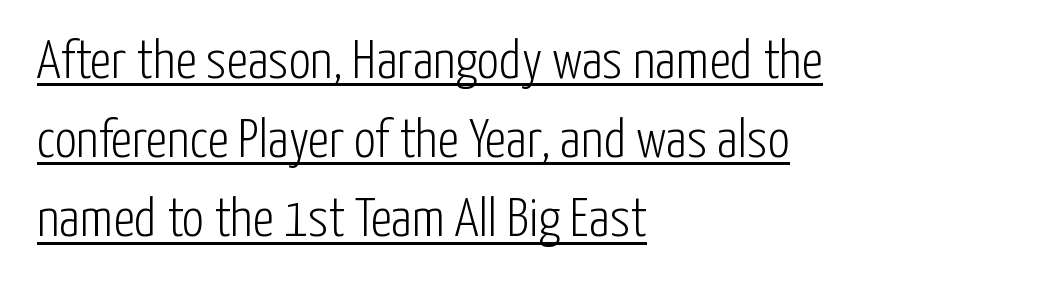
Is the block centered? No — it sits flush against the left margin. This block has exactly the height ordinary leading produces. Proportional: the letters do not fall into vertical columns. The rendering keeps characters at their native spacing. The typesetter has applied underlining to the passage shown. This is sans-serif lettering, the kind often seen on screens and signage.
